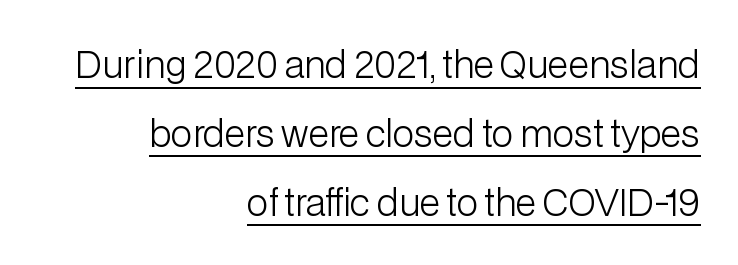
The image shows 36 px light sans-serif type, upright; set right-aligned, loose line spacing (1.91x), normal letter spacing, underlined; low stroke contrast and a medium x-height.
